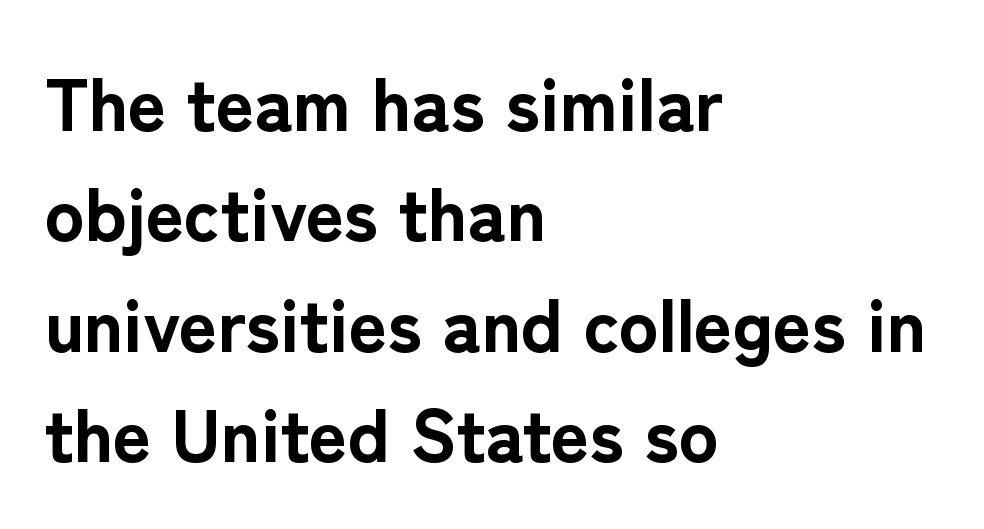
All the whitespace from short lines collects on the right. Inter-character spacing is left at the font's built-in metrics. The passage shown stacks its lines at a standard gap. The font family rendered here belongs to the sans-serif group. Do the characters align in a grid? No, the font is proportional. This is heavy type, rendered in bold.
